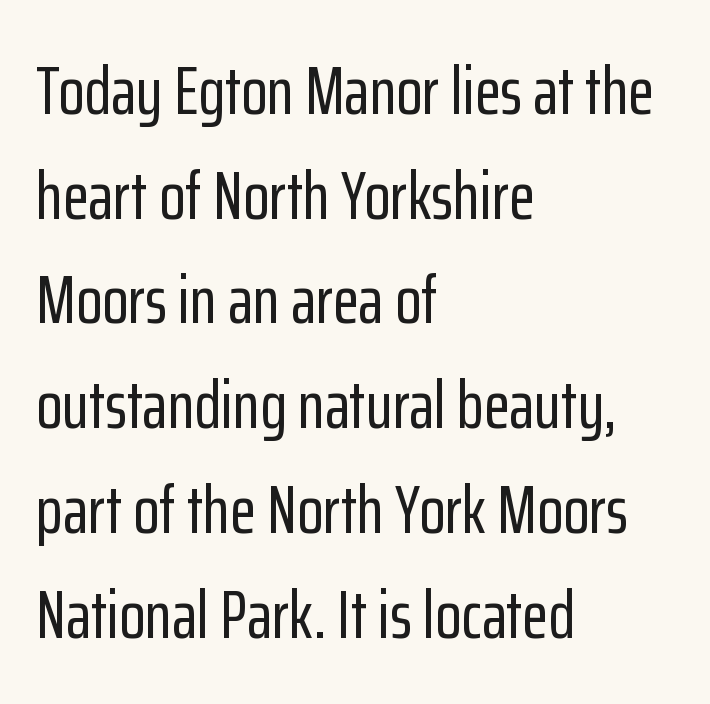
{"serif": "no", "italic": "no", "width": "condensed", "stroke_contrast": "low", "x_height": "medium", "monospaced": "no", "underline": "no", "align": "left", "line_spacing": "normal", "line_spacing_ratio": 1.54, "letter_spacing": "normal", "letter_spacing_em": 0.0, "glyph_px": 68}
